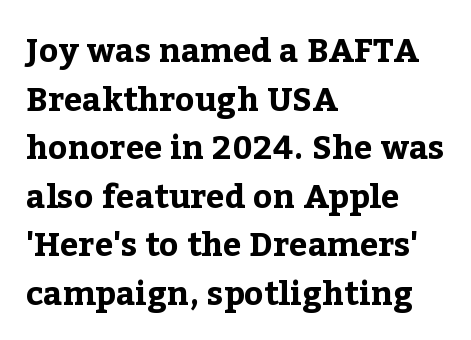
Q: Is the text bold? A: Yes.
Q: Is the text italic (slanted)? A: No, it is upright.
Q: Is the typeface a serif or a sans-serif typeface? A: Serif.
Q: Is the text underlined? A: No.
Q: How is the paragraph aligned? A: Left-aligned.
Q: Is the spacing between letters normal or unusually wide? A: Normal.
Q: Is the spacing between lines tight, normal or loose? A: Normal.
Q: Width (condensed, normal, or wide)? A: Normal.
Q: Stroke contrast? A: Low.
Q: x-height? A: Medium.
Q: Monospaced? A: No.
